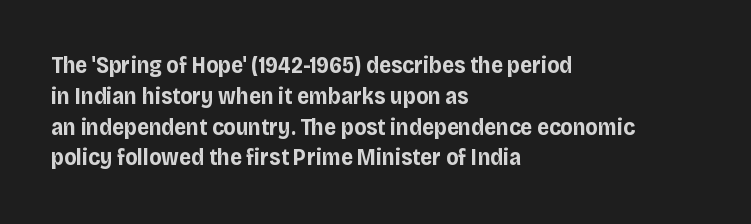
The image shows 23 px bold type, upright; set left-aligned, normal line spacing (1.34x), normal letter spacing, not underlined.
